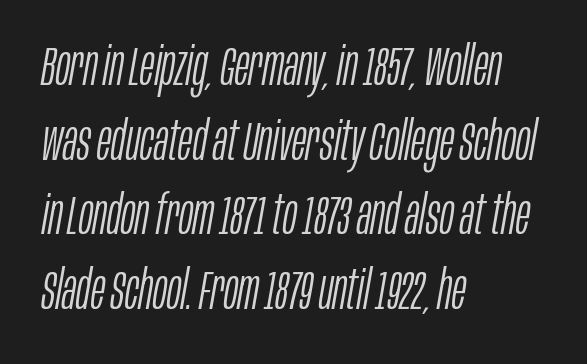
{"italic": "yes", "lean": "right", "slant_degrees": 10, "bold": "no", "weight": "light", "width": "condensed", "stroke_contrast": "low", "x_height": "large", "monospaced": "no", "underline": "no", "align": "left", "line_spacing": "normal", "line_spacing_ratio": 1.38, "letter_spacing": "normal", "letter_spacing_em": 0.0, "glyph_px": 54}
